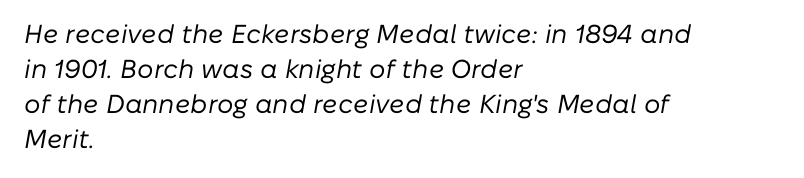
Q: Is the text bold? A: No.
Q: Is the text italic (slanted)? A: Yes, it leans right by about 10 degrees.
Q: Is the text underlined? A: No.
Q: How is the paragraph aligned? A: Left-aligned.
Q: Is the spacing between letters normal or unusually wide? A: Normal.
Q: Is the spacing between lines tight, normal or loose? A: Normal.
